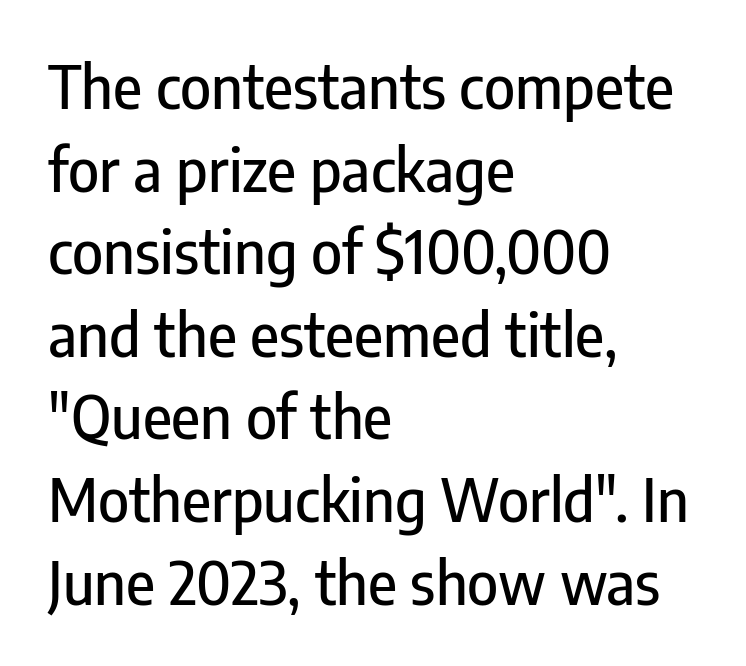
The image shows 59 px condensed sans-serif type, upright; set left-aligned, normal line spacing (1.4x), normal letter spacing, not underlined; low stroke contrast and a medium x-height.
